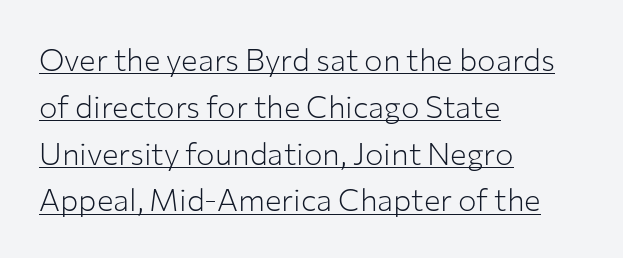
The image shows 31 px light sans-serif type, upright; set left-aligned, normal line spacing (1.51x), normal letter spacing, underlined; low stroke contrast and a medium x-height.
